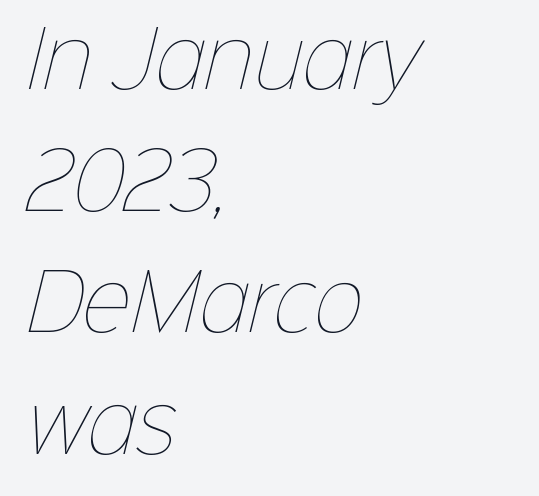
Casual observation: everything's shoved over to the left. Normally led — the rows are evenly, conventionally spaced. Nobody touched the tracking dial on this one. Quick note: underline off. Caption: face not bold, strokes unweighted.
